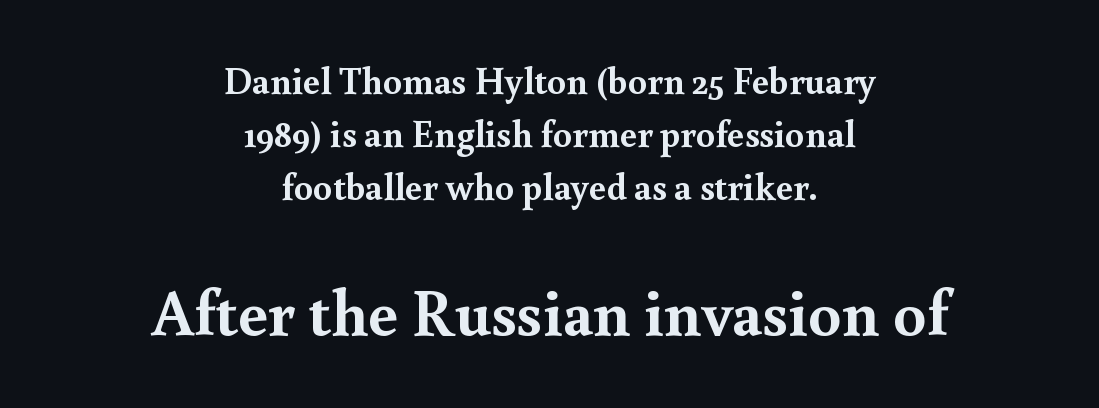
Q: Is the text bold? A: Yes.
Q: Is the text italic (slanted)? A: No, it is upright.
Q: Is the typeface a serif or a sans-serif typeface? A: Serif.
Q: Is the text underlined? A: No.
Q: How is the paragraph aligned? A: Centered.
Q: Is the spacing between letters normal or unusually wide? A: Normal.
Q: Is the spacing between lines tight, normal or loose? A: Normal.
Q: Which block of text is set in a larger size, the first (top) or the second (bottom)? A: The second (bottom) one.
Q: Width (condensed, normal, or wide)? A: Normal.
Q: x-height? A: Small.
Q: Monospaced? A: No.
